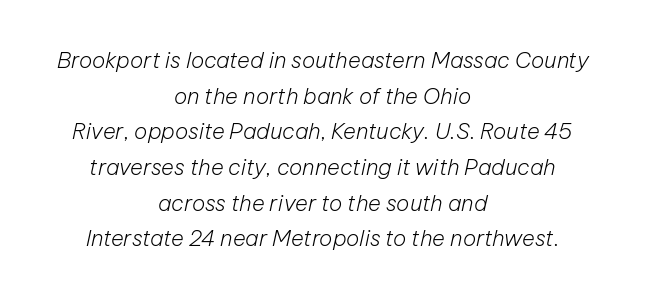
Q: Is the text bold? A: No.
Q: Is the text italic (slanted)? A: Yes, it leans right by about 12 degrees.
Q: Is the text underlined? A: No.
Q: How is the paragraph aligned? A: Centered.
Q: Is the spacing between letters normal or unusually wide? A: Normal.
Q: Is the spacing between lines tight, normal or loose? A: Normal.
